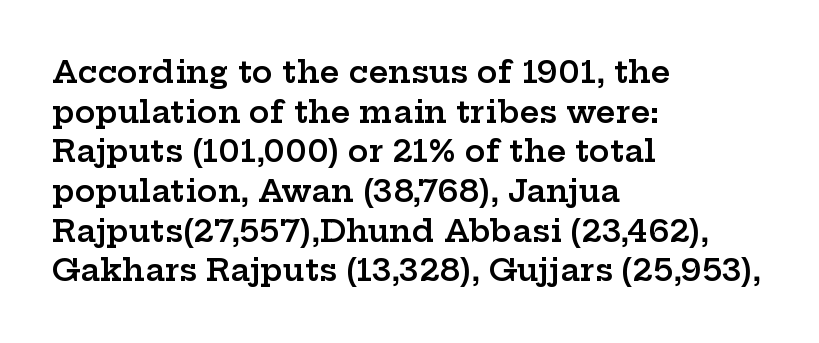
{"serif": "yes", "italic": "no", "bold": "semi", "weight": "semibold", "width": "wide", "stroke_contrast": "low", "x_height": "medium", "monospaced": "no", "underline": "no", "align": "left", "line_spacing": "normal", "line_spacing_ratio": 1.28, "letter_spacing": "normal", "letter_spacing_em": 0.0, "glyph_px": 31}
